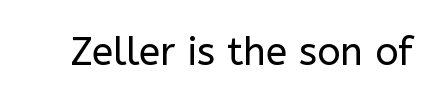
A typesetter would mark this as roman, not italic. The glyphs are unaccompanied by any horizontal stroke below them. The weight tops out at a normal text grade. Here the glyphs are tracked normally, forming tight word shapes. Letterform terminals end flat and unadorned throughout the passage.
